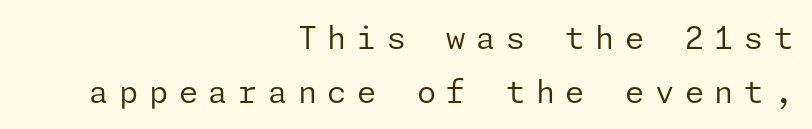
The image shows 31 px regular-weight sans-serif type, upright; set right-aligned, line spacing 1.74x, unusually wide letter spacing (+0.34 em), not underlined; low stroke contrast and a medium x-height.
